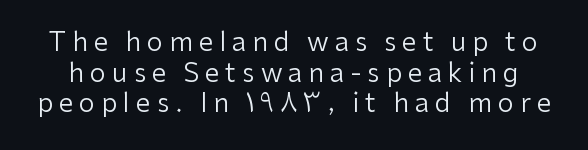
A typesetter would call this heavily tracked-out type. Italic? Not at all — the glyphs are vertical. Underline: absent. The typesetting does not lean heavy: it is not bold.
